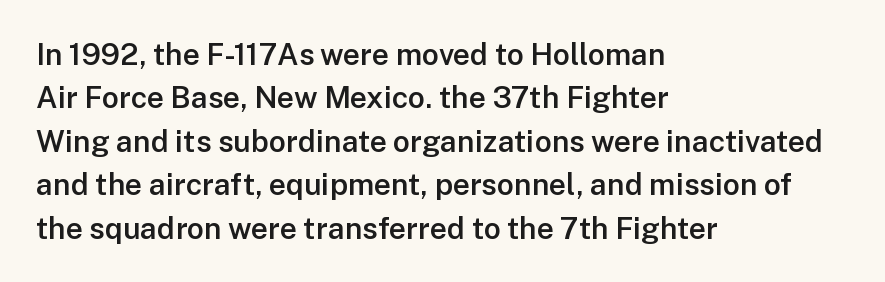
Q: Is the text bold? A: Semi-bold.
Q: Is the text italic (slanted)? A: No, it is upright.
Q: Is the typeface a serif or a sans-serif typeface? A: Sans-serif.
Q: Is the text underlined? A: No.
Q: How is the paragraph aligned? A: Left-aligned.
Q: Is the spacing between letters normal or unusually wide? A: Normal.
Q: Is the spacing between lines tight, normal or loose? A: Normal.
Q: Width (condensed, normal, or wide)? A: Normal.
Q: Stroke contrast? A: Low.
Q: x-height? A: Medium.
Q: Monospaced? A: No.
